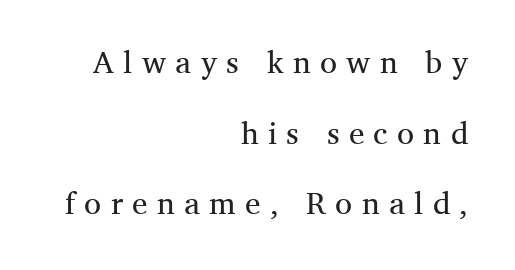
Q: Is the text bold? A: No.
Q: Is the text italic (slanted)? A: No, it is upright.
Q: Is the typeface a serif or a sans-serif typeface? A: Serif.
Q: Is the text underlined? A: No.
Q: How is the paragraph aligned? A: Right-aligned.
Q: Is the spacing between letters normal or unusually wide? A: Unusually wide.
Q: Is the spacing between lines tight, normal or loose? A: Loose.
Q: Width (condensed, normal, or wide)? A: Normal.
Q: Stroke contrast? A: Medium.
Q: x-height? A: Medium.
Q: Monospaced? A: No.
